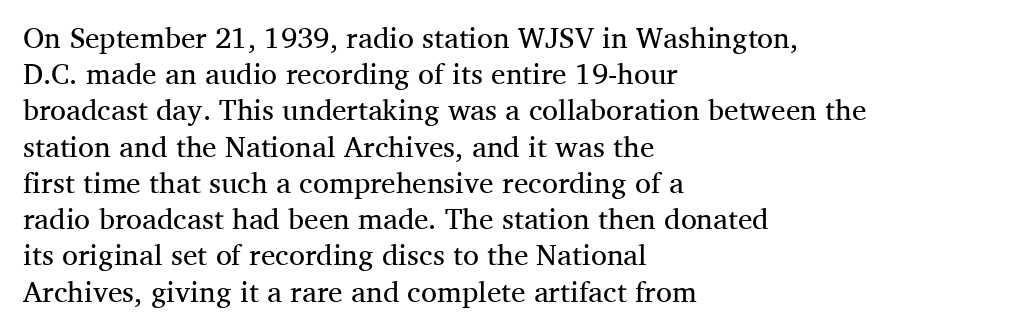
Q: Is the text bold? A: No.
Q: Is the text italic (slanted)? A: No, it is upright.
Q: Is the typeface a serif or a sans-serif typeface? A: Serif.
Q: Is the text underlined? A: No.
Q: How is the paragraph aligned? A: Left-aligned.
Q: Is the spacing between letters normal or unusually wide? A: Normal.
Q: Is the spacing between lines tight, normal or loose? A: Normal.
Q: Width (condensed, normal, or wide)? A: Normal.
Q: Stroke contrast? A: Medium.
Q: x-height? A: Medium.
Q: Monospaced? A: No.
